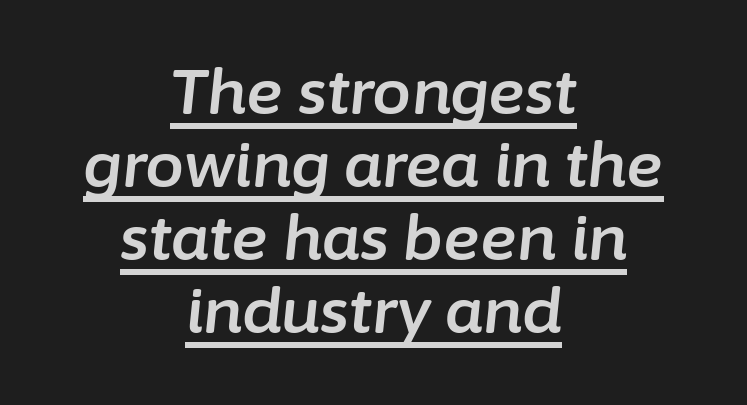
Q: Is the text italic (slanted)? A: Yes, it leans right by about 6 degrees.
Q: Is the text underlined? A: Yes.
Q: How is the paragraph aligned? A: Centered.
Q: Is the spacing between letters normal or unusually wide? A: Normal.
Q: Width (condensed, normal, or wide)? A: Normal.
Q: Stroke contrast? A: Low.
Q: x-height? A: Medium.
Q: Monospaced? A: No.
